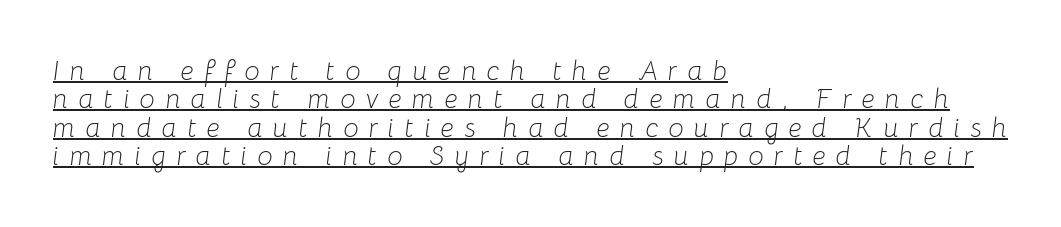
{"italic": "yes", "lean": "right", "slant_degrees": 8, "bold": "no", "underline": "yes", "align": "left", "line_spacing": "tight", "line_spacing_ratio": 1.05, "letter_spacing": "wide", "letter_spacing_em": 0.38, "glyph_px": 27}
